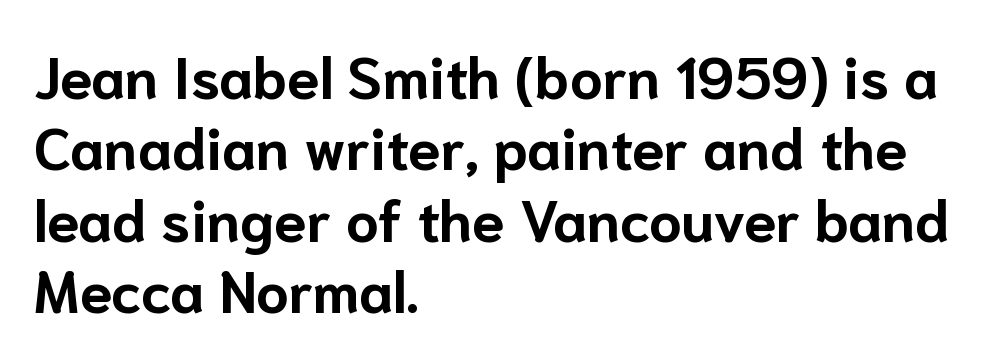
The image shows 58 px bold sans-serif type, upright; set left-aligned, line spacing 1.23x, normal letter spacing, not underlined; low stroke contrast and a medium x-height.
